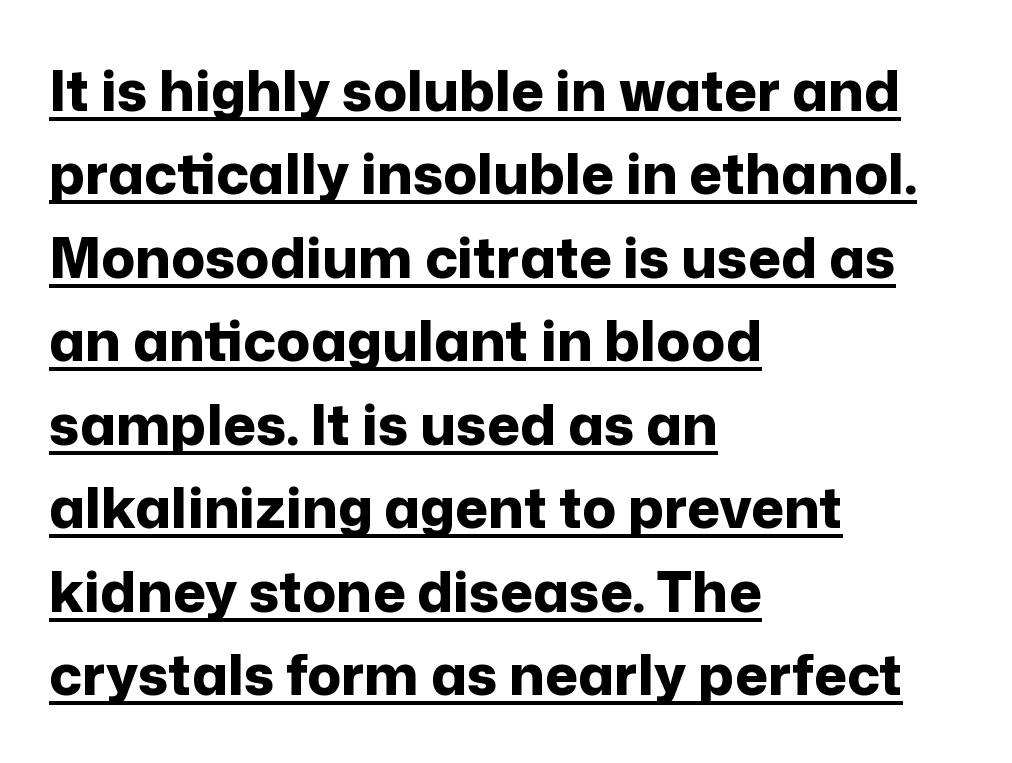
Alignment: flush left. Examine the stroke ends and you'll find no serifs. The designer left line spacing at the default. Note the varied advance widths — an 'i' is clearly narrower than an 'm'. Spacing between characters is what you'd get straight out of the box. Weight: bold.
